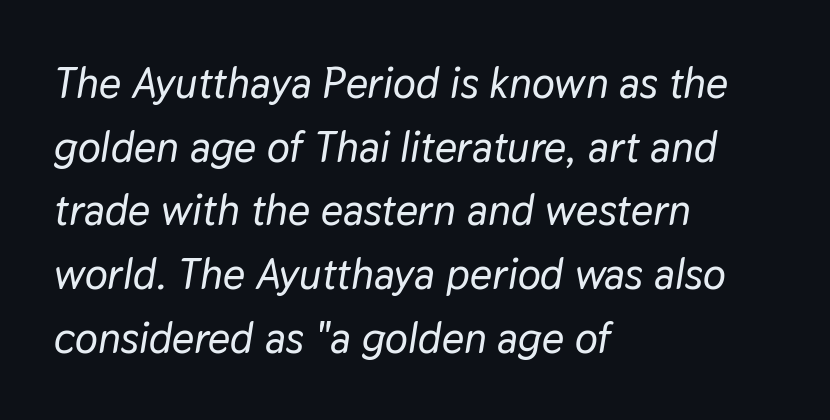
Nobody drew a line under any word here. Compared with a centered layout, this one pins lines to the left instead. Does extra space separate the letters? No, they use regular spacing. Looking at the ascenders, they clearly lean. Varying glyph widths throughout — classic text-font behaviour.
